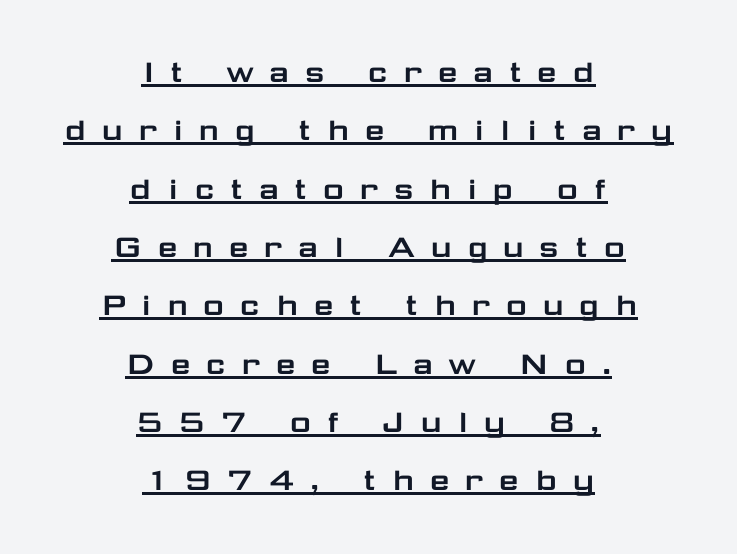
Q: Is the text italic (slanted)? A: No, it is upright.
Q: Is the typeface a serif or a sans-serif typeface? A: Sans-serif.
Q: Is the text underlined? A: Yes.
Q: How is the paragraph aligned? A: Centered.
Q: Is the spacing between letters normal or unusually wide? A: Unusually wide.
Q: Is the spacing between lines tight, normal or loose? A: Normal.
Q: Width (condensed, normal, or wide)? A: Wide.
Q: Stroke contrast? A: Low.
Q: x-height? A: Medium.
Q: Monospaced? A: No.
